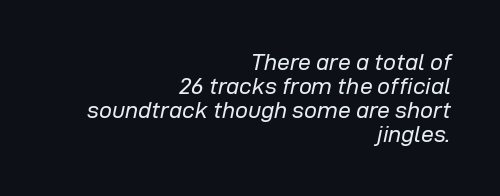
The image shows 23 px text type, italic (leaning right); set right-aligned, tight line spacing (1.04x), normal letter spacing, not underlined.
